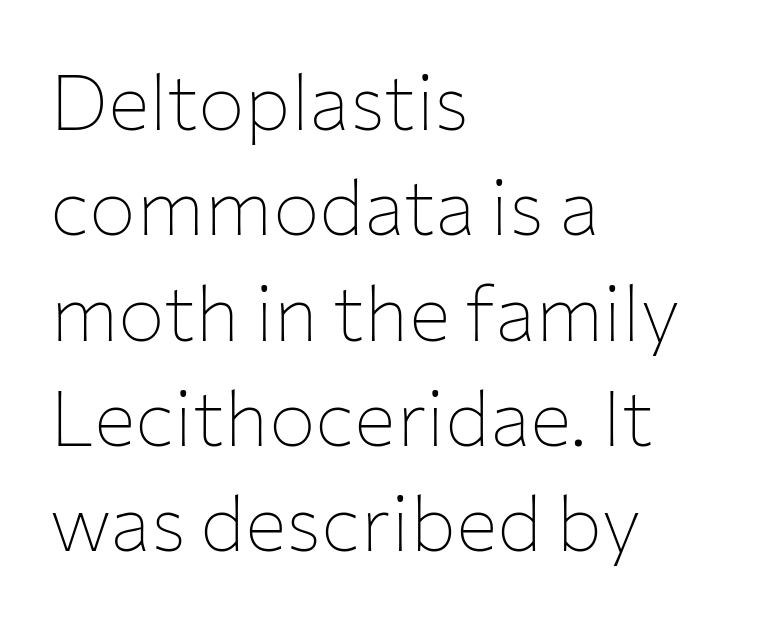
The image shows 78 px thin sans-serif type, upright; set left-aligned, normal line spacing (1.35x), normal letter spacing, not underlined; low stroke contrast and a medium x-height.
